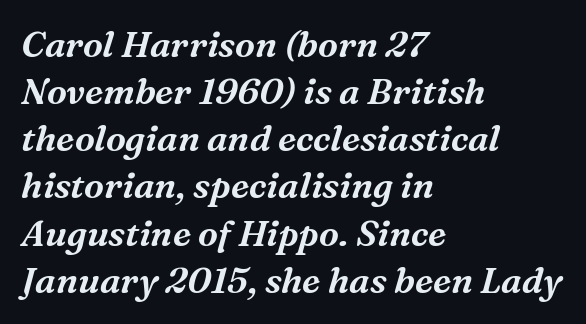
Q: Is the text italic (slanted)? A: Yes, it leans right by about 16 degrees.
Q: Is the typeface a serif or a sans-serif typeface? A: Serif.
Q: Is the text underlined? A: No.
Q: How is the paragraph aligned? A: Left-aligned.
Q: Is the spacing between letters normal or unusually wide? A: Normal.
Q: Is the spacing between lines tight, normal or loose? A: Normal.
Q: Width (condensed, normal, or wide)? A: Normal.
Q: Stroke contrast? A: Medium.
Q: x-height? A: Medium.
Q: Monospaced? A: No.
